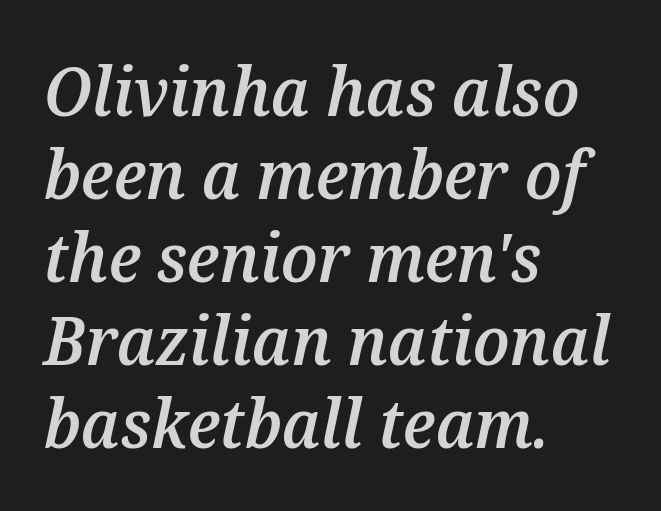
The image shows 68 px semibold type, italic (leaning right); set left-aligned, line spacing 1.22x, normal letter spacing, not underlined; medium stroke contrast and a medium x-height.
